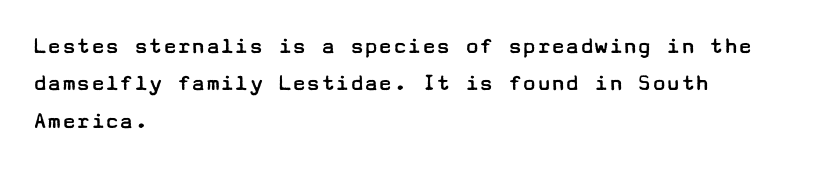
{"italic": "no", "bold": "no", "underline": "no", "align": "left", "line_spacing": "normal", "line_spacing_ratio": 1.56, "letter_spacing": "normal", "letter_spacing_em": 0.0, "glyph_px": 24}
